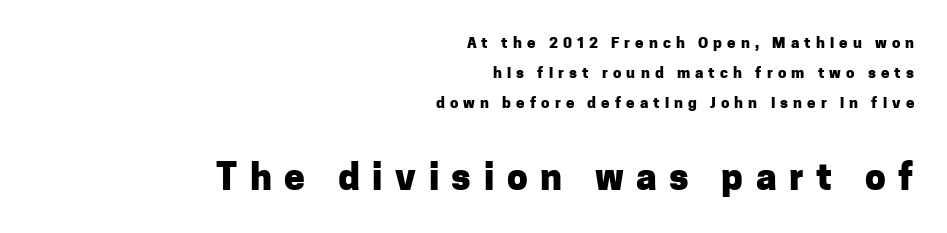
{"serif": "no", "italic": "no", "bold": "yes", "weight": "heavy", "width": "normal", "stroke_contrast": "low", "x_height": "medium", "monospaced": "no", "underline": "no", "align": "right", "line_spacing": "loose", "line_spacing_ratio": 2.0, "letter_spacing": "wide", "letter_spacing_em": 0.34, "larger_block": "second", "size_ratio": 2.47, "glyph_px": 37}
